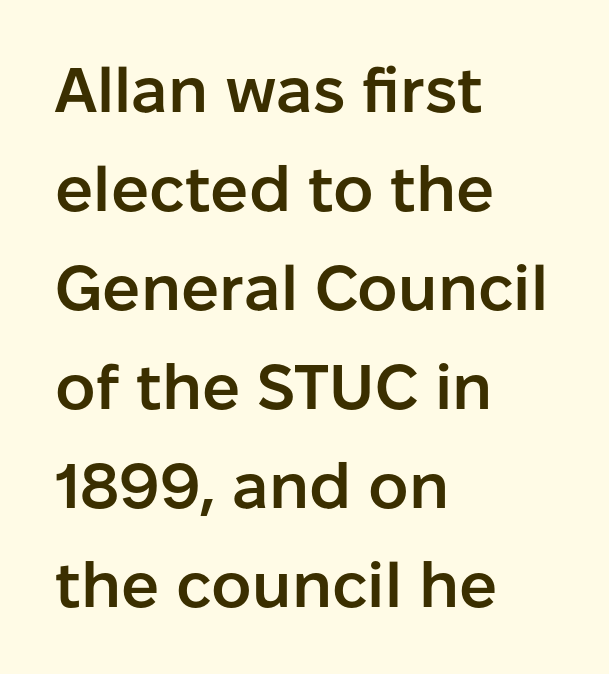
This sample keeps an unexceptional amount of space between lines. Spacing verdict: proportional, widths tailored to each character. As a designer I'd log this as weight 600, semibold. What stands out about the letter spacing? Nothing — it is the standard amount.
